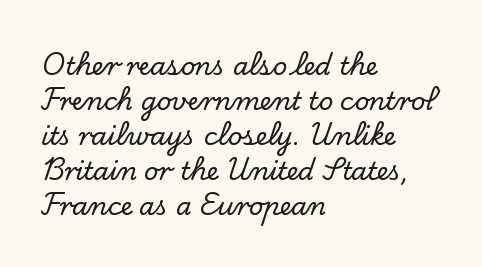
The image shows 25 px text type; set left-aligned, normal line spacing (1.4x), normal letter spacing, not underlined.
